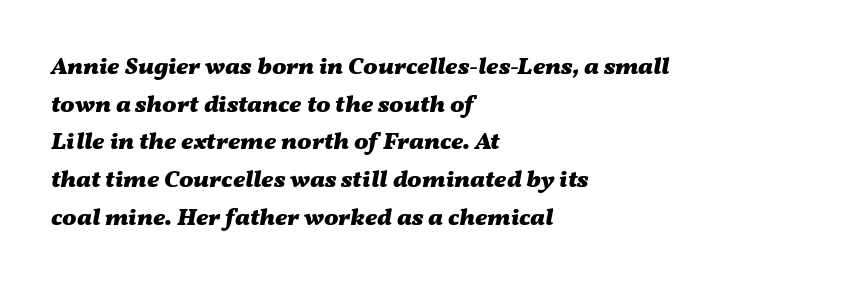
This sample uses plain, unmodified letter spacing. The gap between lines stays unmarked. In CSS terms this would be text-align: left. The text carries the slant typical of an italic or oblique font. Compared with typical paragraphs, the rows here are spaced about the same.
